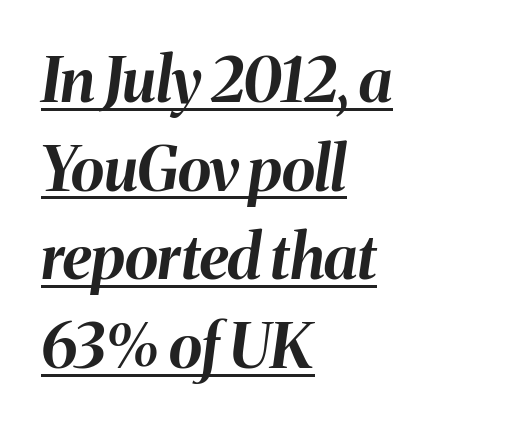
The font is running at its bold setting. The passage shown stacks its lines at a standard gap. Here the designer chose a conventional face with non-uniform glyph widths. Characters follow at the spacing the type designer built in.
